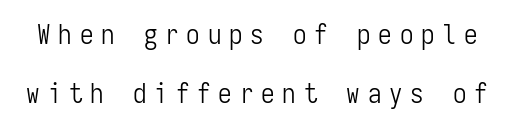
The image shows 27 px text type, upright; set loose line spacing (2.17x), unusually wide letter spacing (+0.29 em), not underlined.
